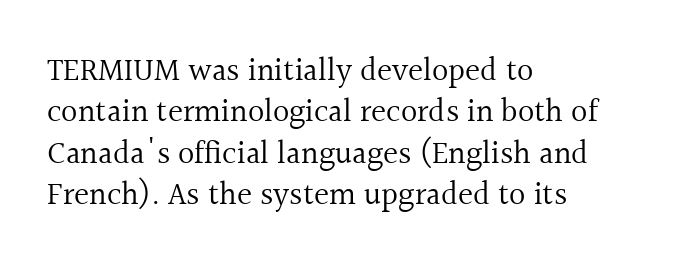
The letters look calm and open, with moderate or lighter stems. These lines sit exactly where default settings would place them. The line texture is even and compact thanks to regular tracking. Yep, those are serifs on the letters. The type sits square on the baseline with zero lean.
